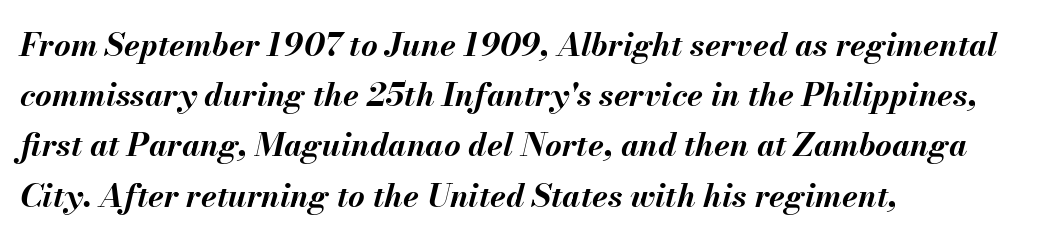
The image shows 32 px bold type, italic (leaning right); set left-aligned, normal line spacing (1.57x), normal letter spacing, not underlined; medium stroke contrast and a small x-height.
